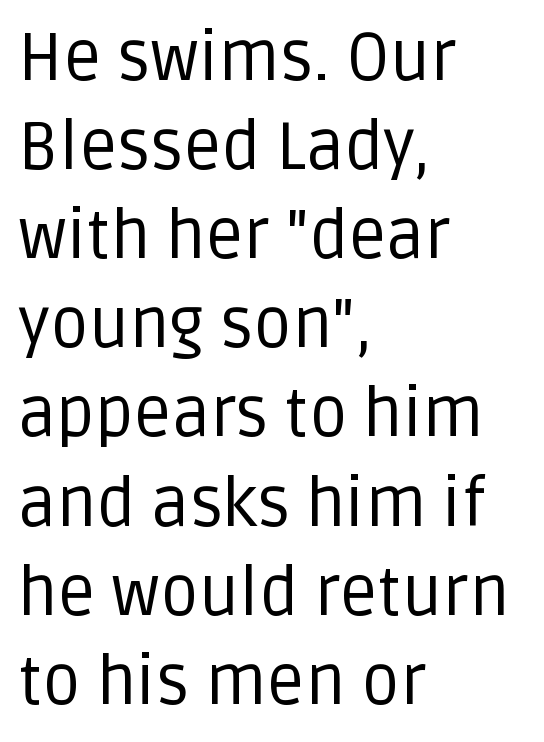
Leading: standard. Typographically, this falls in the sans-serif category. Each letter keeps its own natural width here, so spacing adapts to shape. The passage shown has conventional tracking throughout.
